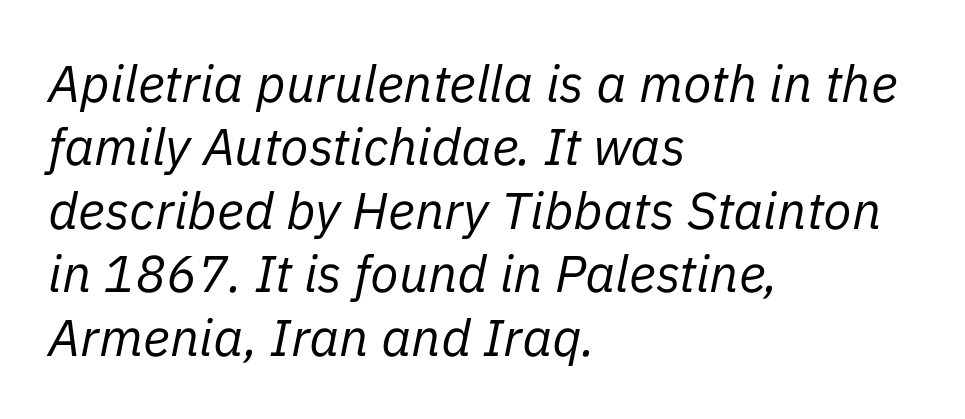
{"italic": "yes", "lean": "right", "slant_degrees": 11, "bold": "no", "weight": "regular", "width": "normal", "stroke_contrast": "low", "x_height": "medium", "monospaced": "no", "underline": "no", "align": "left", "line_spacing_ratio": 1.22, "letter_spacing": "normal", "letter_spacing_em": 0.0, "glyph_px": 52}
